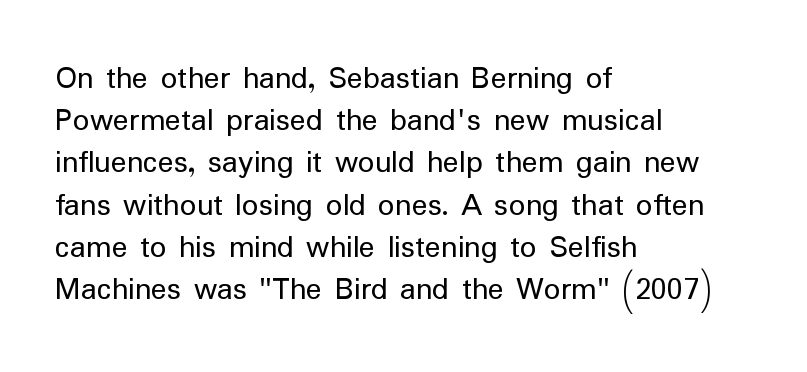
Descender tails drop into unmarked territory. You can tell from the bare stems that sans-serif type was used. Note the varied advance widths — an 'i' is clearly narrower than an 'm'. The letters look calm and open, with moderate or lighter stems. Quick note: not italic, upright. The letters sit at their default tracking, neither squeezed nor spread.
